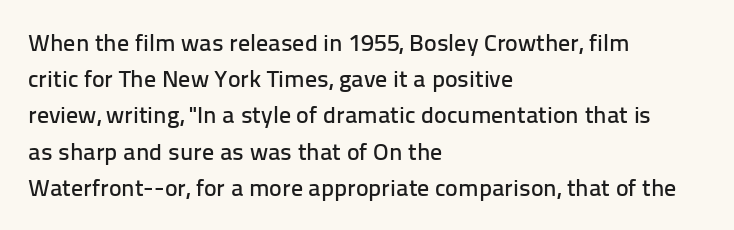
The image shows 24 px text type, upright; set left-aligned, normal line spacing (1.51x), normal letter spacing, not underlined.
